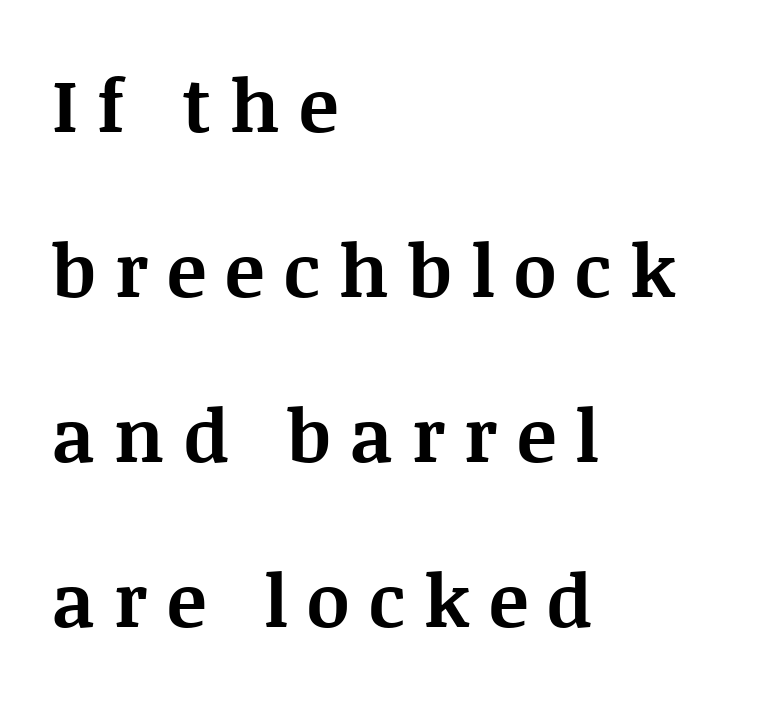
Q: Is the text bold? A: Yes.
Q: Is the text italic (slanted)? A: No, it is upright.
Q: Is the typeface a serif or a sans-serif typeface? A: Serif.
Q: Is the text underlined? A: No.
Q: How is the paragraph aligned? A: Left-aligned.
Q: Is the spacing between letters normal or unusually wide? A: Unusually wide.
Q: Is the spacing between lines tight, normal or loose? A: Loose.
Q: Width (condensed, normal, or wide)? A: Normal.
Q: Stroke contrast? A: Medium.
Q: x-height? A: Large.
Q: Monospaced? A: No.
